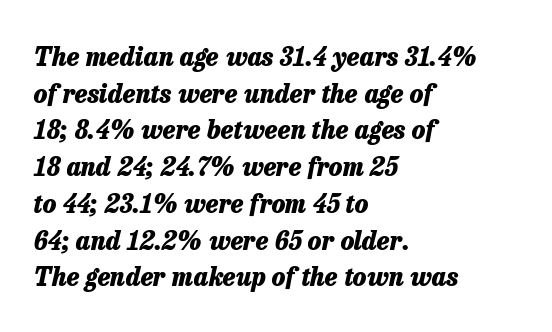
Q: Is the text bold? A: Yes.
Q: Is the text italic (slanted)? A: Yes, it leans right by about 13 degrees.
Q: Is the text underlined? A: No.
Q: How is the paragraph aligned? A: Left-aligned.
Q: Is the spacing between letters normal or unusually wide? A: Normal.
Q: Is the spacing between lines tight, normal or loose? A: Normal.
